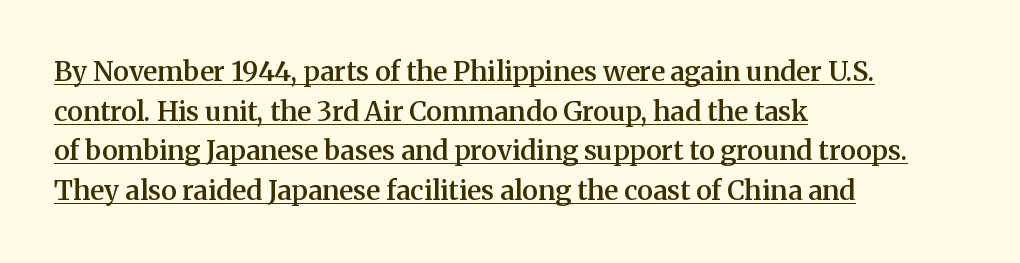
Each glyph is drawn with semibold strokes, heavier than normal yet not fully bold. The rendered words wear a rule along their underside. Rows of type keep a routine distance in the vertical direction. Tracking value appears to be zero — textbook default spacing. Every character sits straight up, as roman type does. The paragraph shown leans on its left margin.
